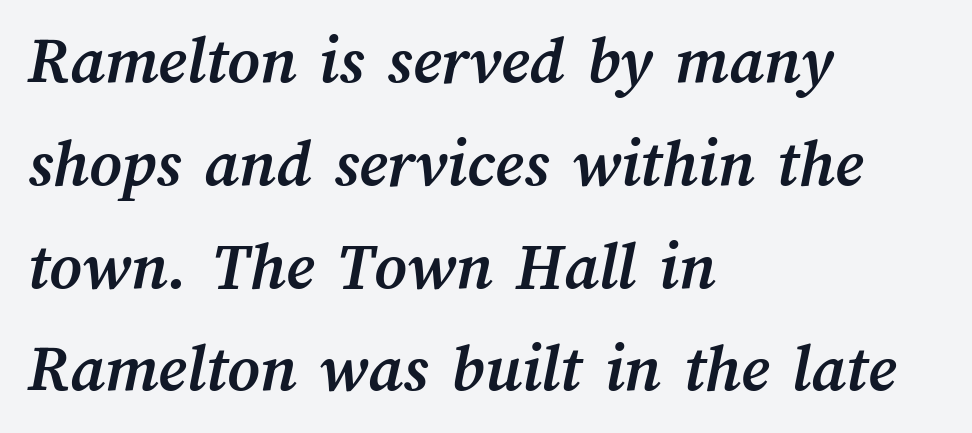
The image shows 69 px semibold type; set left-aligned, normal line spacing (1.49x), normal letter spacing, not underlined; medium stroke contrast and a medium x-height.
